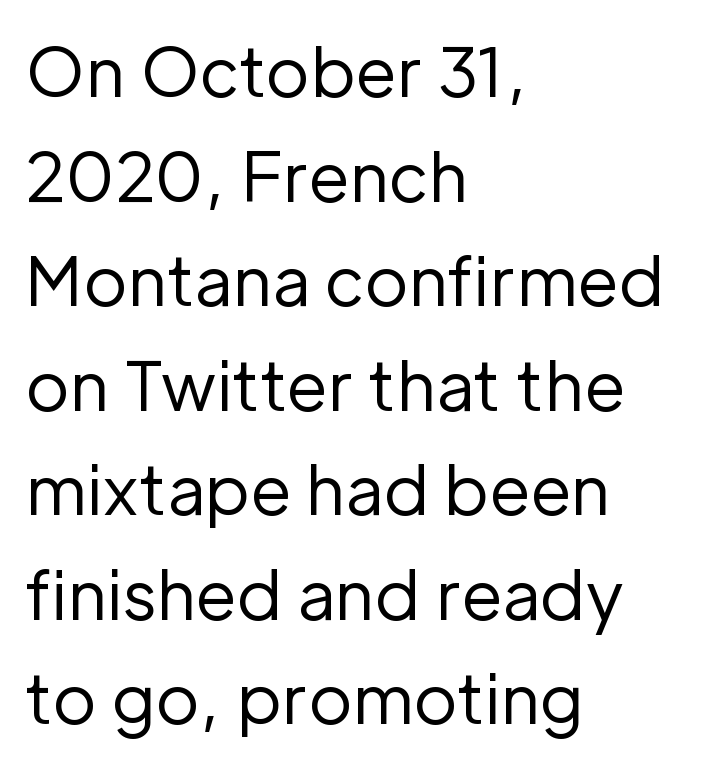
The image shows 67 px regular-weight sans-serif type, upright; set left-aligned, normal line spacing (1.56x), normal letter spacing, not underlined; low stroke contrast and a medium x-height.
